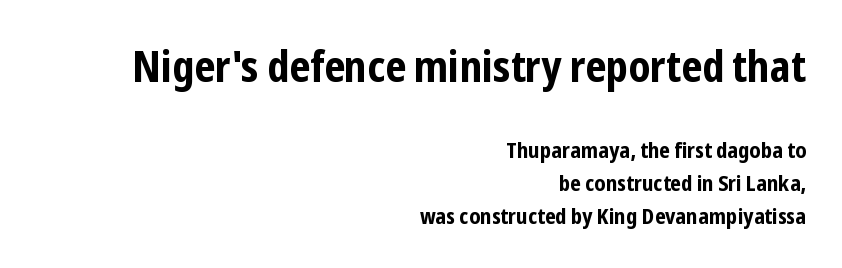
Q: Is the text bold? A: Yes.
Q: Is the text italic (slanted)? A: No, it is upright.
Q: Is the typeface a serif or a sans-serif typeface? A: Sans-serif.
Q: Is the text underlined? A: No.
Q: How is the paragraph aligned? A: Right-aligned.
Q: Is the spacing between letters normal or unusually wide? A: Normal.
Q: Is the spacing between lines tight, normal or loose? A: Normal.
Q: Which block of text is set in a larger size, the first (top) or the second (bottom)? A: The first (top) one.
Q: Width (condensed, normal, or wide)? A: Condensed.
Q: Stroke contrast? A: Low.
Q: x-height? A: Medium.
Q: Monospaced? A: No.
